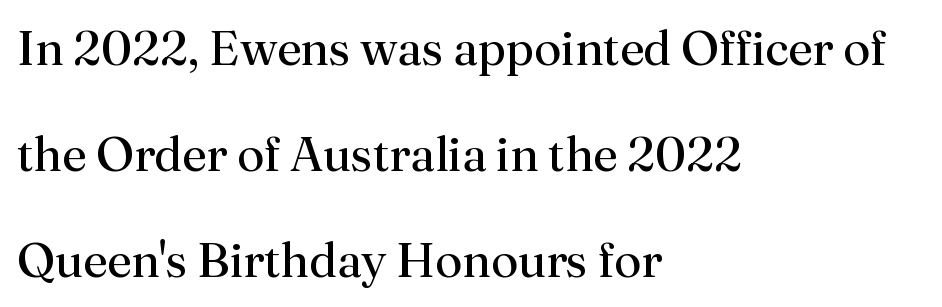
The strip under each line holds only bare page. Typeset ragged right — the left edge is the straight one. Compared with typical paragraphs, the rows here are farther apart. Note the varied advance widths — an 'i' is clearly narrower than an 'm'.
